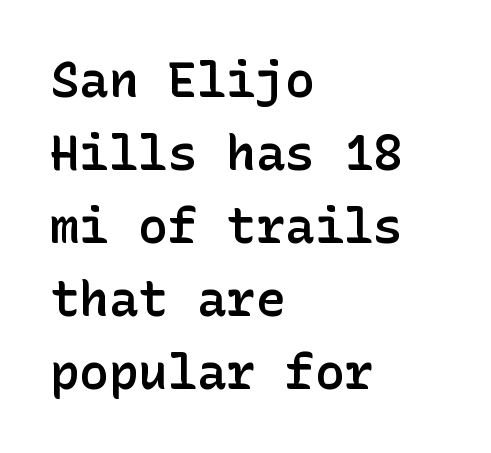
{"serif": "no", "italic": "no", "bold": "semi", "weight": "semibold", "width": "normal", "stroke_contrast": "low", "x_height": "medium", "underline": "no", "align": "left", "line_spacing": "normal", "line_spacing_ratio": 1.49, "letter_spacing": "normal", "letter_spacing_em": 0.0, "glyph_px": 49}
